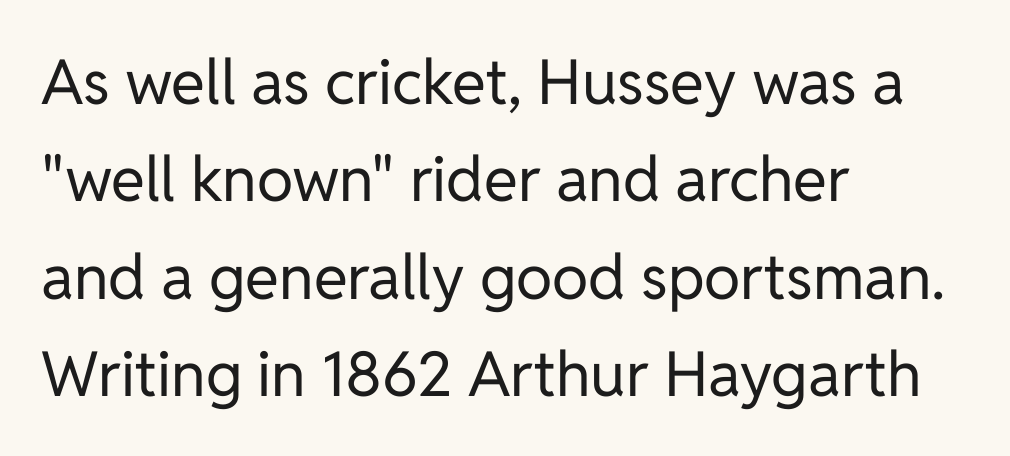
The image shows 62 px regular-weight sans-serif type, upright; set left-aligned, normal line spacing (1.57x), normal letter spacing, not underlined; low stroke contrast and a medium x-height.
